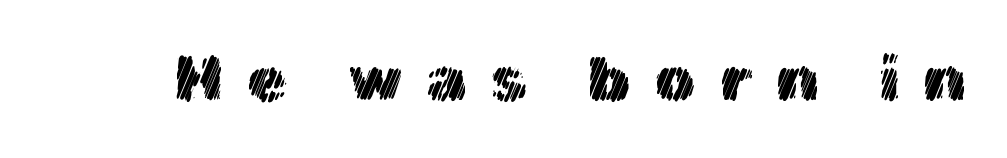
The image shows 65 px text type, upright; set unusually wide letter spacing (+0.36 em), not underlined; a medium x-height.
